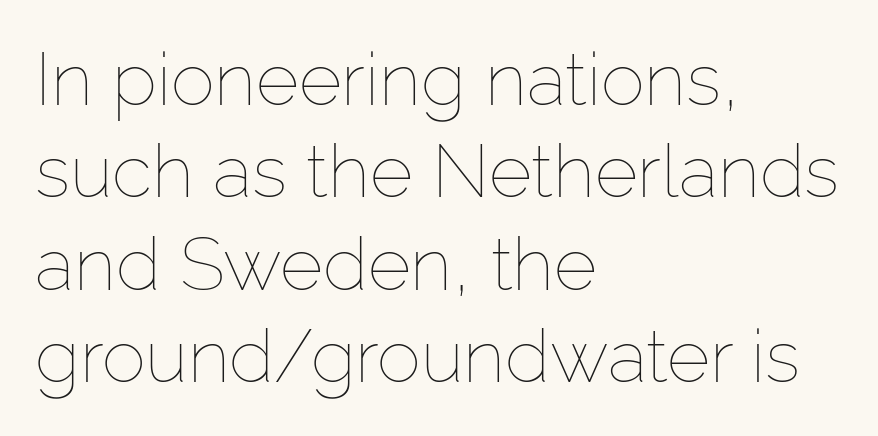
Q: Is the text bold? A: No.
Q: Is the text italic (slanted)? A: No, it is upright.
Q: Is the text underlined? A: No.
Q: How is the paragraph aligned? A: Left-aligned.
Q: Is the spacing between letters normal or unusually wide? A: Normal.
Q: Is the spacing between lines tight, normal or loose? A: Normal.
Q: Width (condensed, normal, or wide)? A: Normal.
Q: Stroke contrast? A: Low.
Q: x-height? A: Medium.
Q: Monospaced? A: No.
